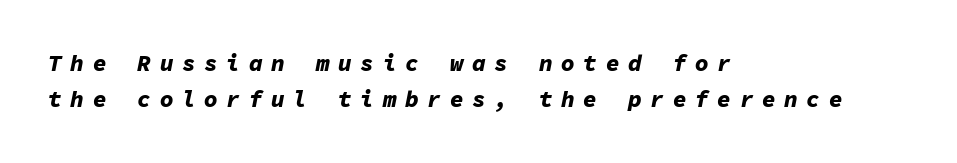
This sample keeps an unexceptional amount of space between lines. In terms of letterspacing, this is a distinctly airy, spread setting. Looking at the ascenders, they clearly lean. Every letter is thick-stroked: bold, no question. Which margin do the lines hug? The left one — the right edge is uneven. Bare-footed words on every line.
